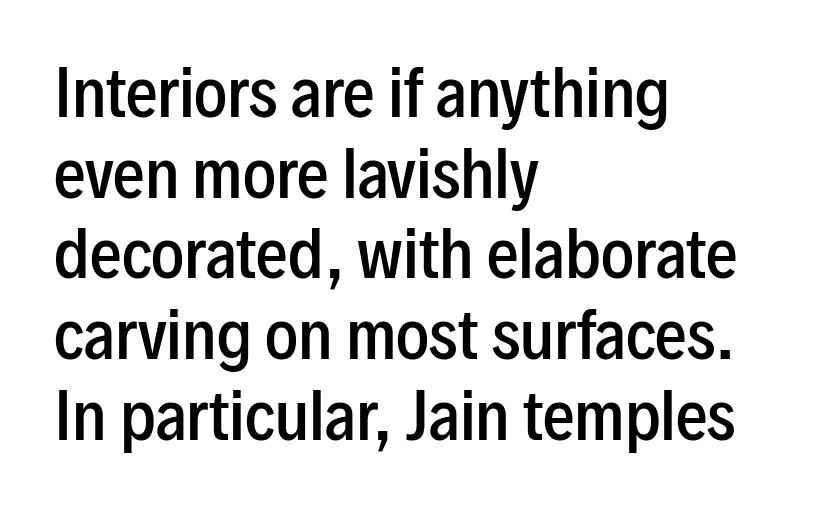
The letters stand straight up with perfectly vertical stems. The glyphs in this specimen are sans serif. This block has exactly the height ordinary leading produces. This sample uses plain, unmodified letter spacing.
